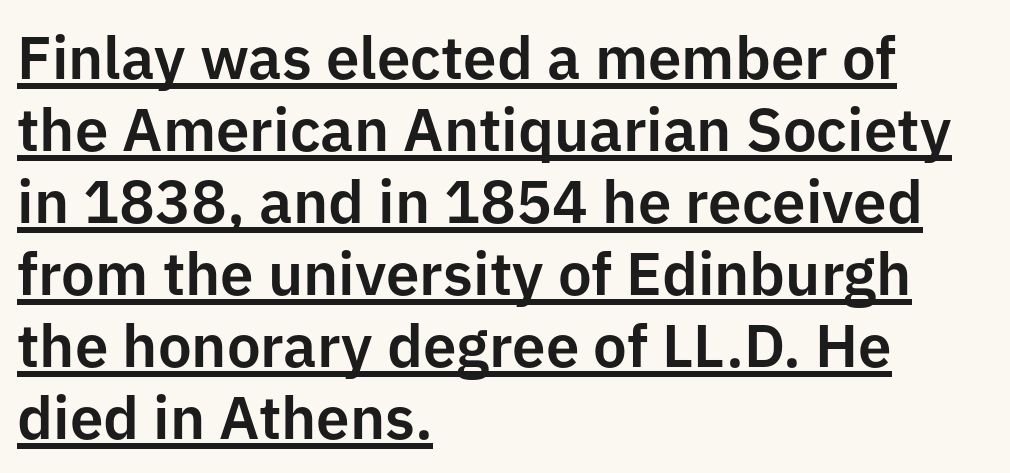
Students, observe the line beneath the letters — that is underlining. Unlike a traditional serif, this face leaves its strokes unadorned. A roman cut, with each character standing at attention. Inter-character spacing is left at the font's built-in metrics. Horizontally, the lines are justified to the leading edge only. Think of a printed novel: that variable character pitch is what you see here.
